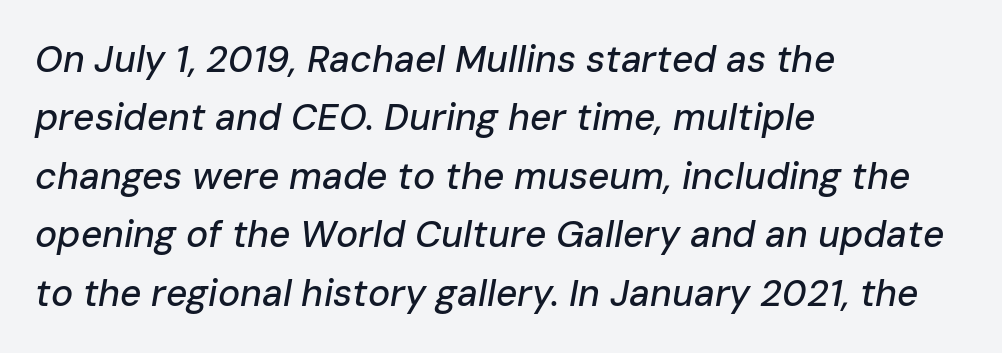
Plain, unruled lines of type. Notice how descenders clear the ascenders below comfortably — that's standard leading. The passage is arranged the way most books set body copy — flush left. The passage shown leans; its letterforms are oblique.
